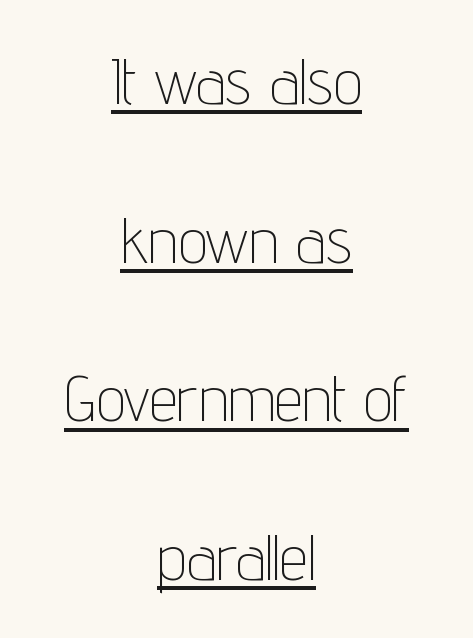
The image shows 64 px thin, condensed sans-serif type, upright; set centered, loose line spacing (2.48x), normal letter spacing, underlined; low stroke contrast and a medium x-height.
